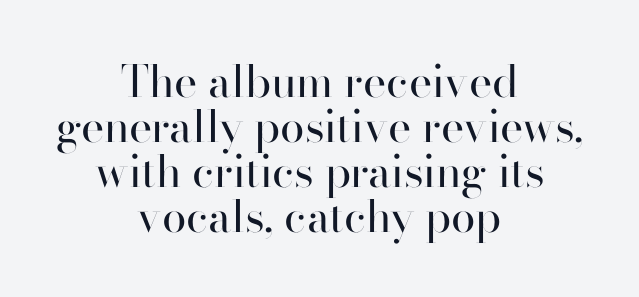
{"serif": "no", "italic": "no", "bold": "no", "weight": "regular", "width": "normal", "stroke_contrast": "high", "x_height": "small", "monospaced": "no", "underline": "no", "align": "center", "line_spacing": "tight", "line_spacing_ratio": 1.02, "letter_spacing": "normal", "letter_spacing_em": 0.0, "glyph_px": 44}
